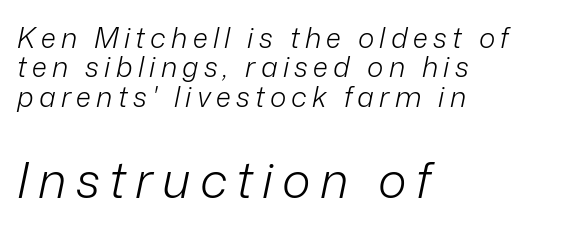
Compare the two chunks: the lower has the greater cap height. It's the slanting kind of type. Rows of type sit shoulder to shoulder in the vertical direction. Quick note: underline off. Stroke mass is kept to a normal reading level or below. The passage is arranged the way most books set body copy — flush left.
